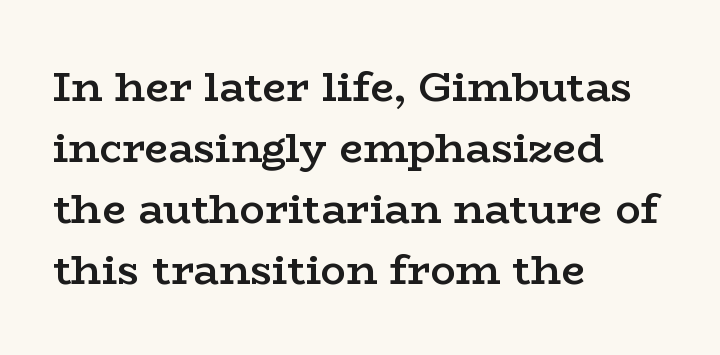
{"serif": "yes", "italic": "no", "bold": "semi", "weight": "semibold", "width": "wide", "stroke_contrast": "low", "x_height": "medium", "monospaced": "no", "underline": "no", "align": "left", "line_spacing": "normal", "line_spacing_ratio": 1.45, "letter_spacing": "normal", "letter_spacing_em": 0.0, "glyph_px": 42}
